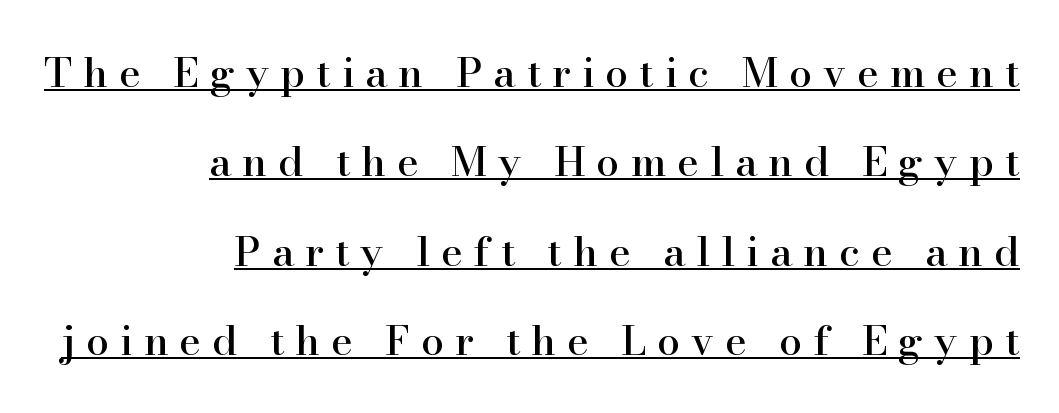
Substantial extra tracking has been applied to these lines. A typesetter would call this leading open, well beyond the default. Typographically, this falls in the serif category. A student would call this right alignment; a typographer would say flush right, rag left.
